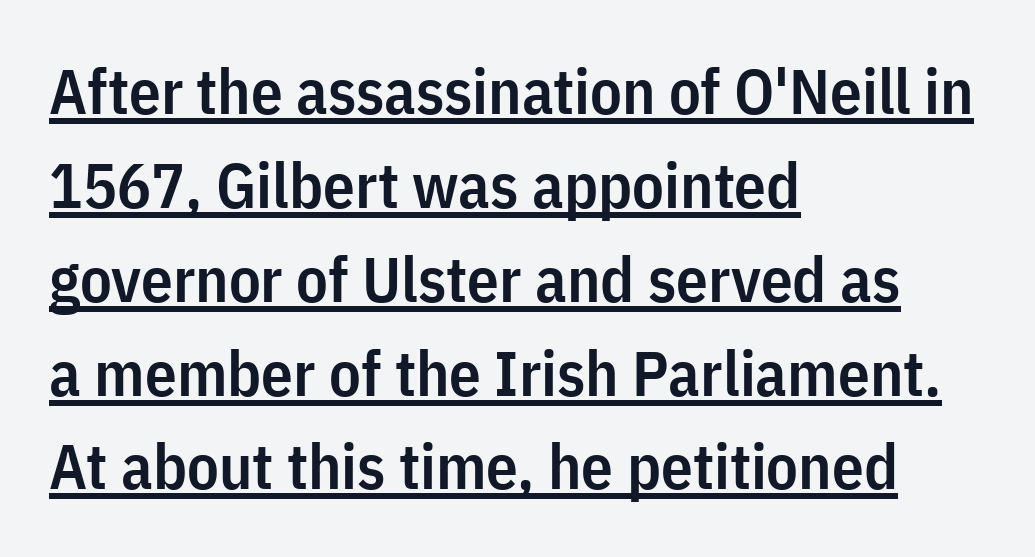
The image shows 63 px semibold, condensed sans-serif type, upright; set left-aligned, normal line spacing (1.49x), normal letter spacing, underlined; low stroke contrast and a medium x-height.
